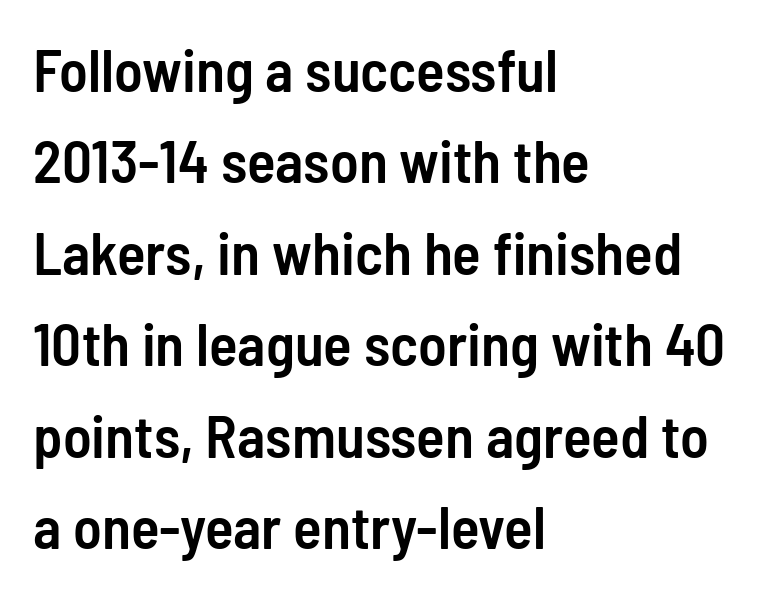
Q: Is the text bold? A: Semi-bold.
Q: Is the text italic (slanted)? A: No, it is upright.
Q: Is the typeface a serif or a sans-serif typeface? A: Sans-serif.
Q: Is the text underlined? A: No.
Q: How is the paragraph aligned? A: Left-aligned.
Q: Is the spacing between letters normal or unusually wide? A: Normal.
Q: Is the spacing between lines tight, normal or loose? A: Normal.
Q: Width (condensed, normal, or wide)? A: Condensed.
Q: Stroke contrast? A: Low.
Q: x-height? A: Medium.
Q: Monospaced? A: No.
